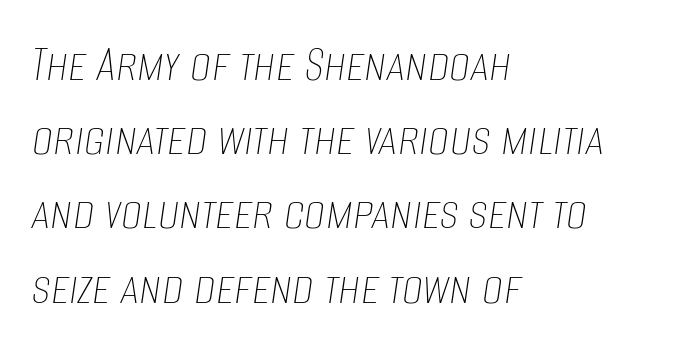
Q: Is the text bold? A: No.
Q: Is the text italic (slanted)? A: Yes, it leans right by about 8 degrees.
Q: Is the text underlined? A: No.
Q: How is the paragraph aligned? A: Left-aligned.
Q: Is the spacing between letters normal or unusually wide? A: Normal.
Q: Is the spacing between lines tight, normal or loose? A: Normal.
Q: Width (condensed, normal, or wide)? A: Condensed.
Q: Stroke contrast? A: Low.
Q: x-height? A: Large.
Q: Monospaced? A: No.
